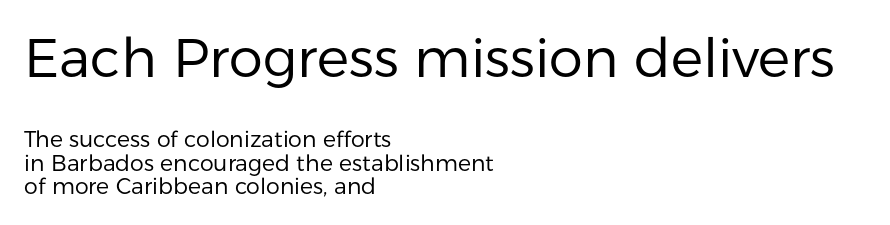
The image shows 54 px regular-weight sans-serif type, upright; set left-aligned, tight line spacing (1.07x), normal letter spacing, not underlined; the first (top) block is 2.45x larger; low stroke contrast and a medium x-height.
